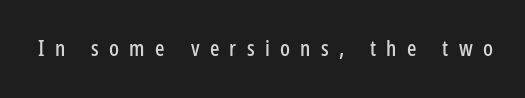
Q: Is the text italic (slanted)? A: No, it is upright.
Q: Is the text underlined? A: No.
Q: Is the spacing between letters normal or unusually wide? A: Unusually wide.
